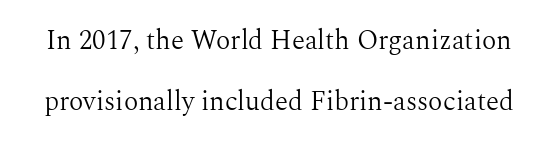
The image shows 27 px text type, upright; set loose line spacing (2.26x), normal letter spacing, not underlined.
